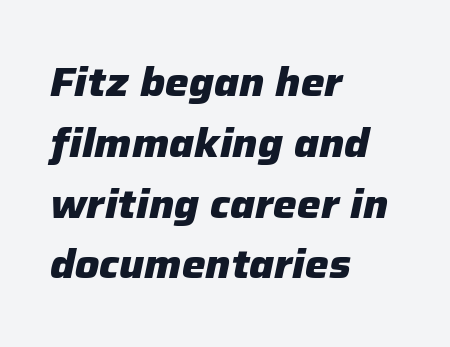
The image shows 40 px heavy type, italic (leaning right); set left-aligned, normal line spacing (1.52x), normal letter spacing, not underlined; low stroke contrast and a medium x-height.
